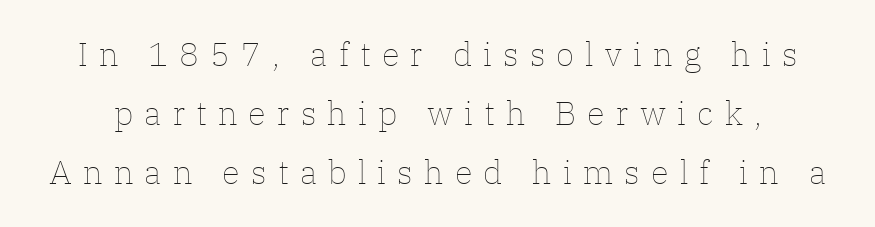
The image shows 33 px thin type, upright; set line spacing 1.79x, unusually wide letter spacing (+0.34 em), not underlined; low stroke contrast and a medium x-height.
